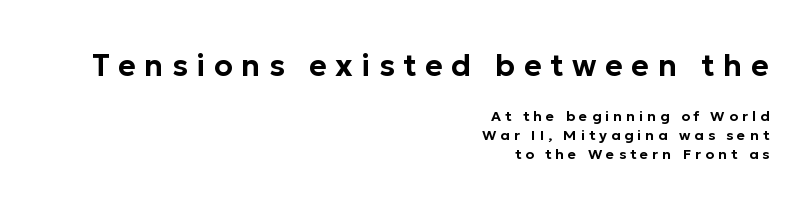
{"serif": "no", "italic": "no", "width": "normal", "stroke_contrast": "low", "x_height": "medium", "monospaced": "no", "underline": "no", "align": "right", "line_spacing": "normal", "line_spacing_ratio": 1.37, "letter_spacing": "wide", "letter_spacing_em": 0.29, "larger_block": "first", "size_ratio": 2.14, "glyph_px": 30}
